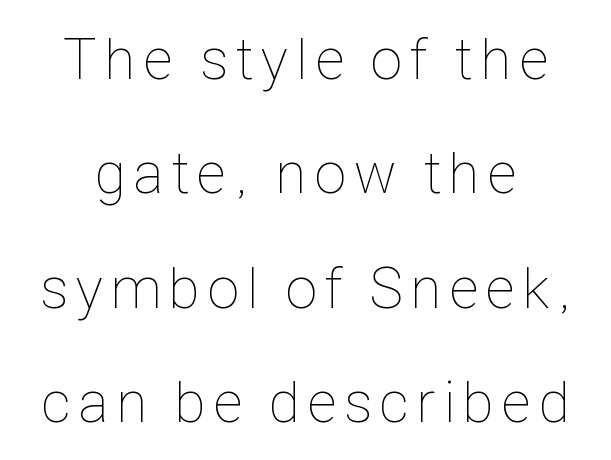
Ordinary non-slanted type is in use. Ink coverage per letter is moderate at most. Note the varied advance widths — an 'i' is clearly narrower than an 'm'. Glance below the letters and you will spot only blank space. Vertically, the passage feels expansive, rows floating well apart.
